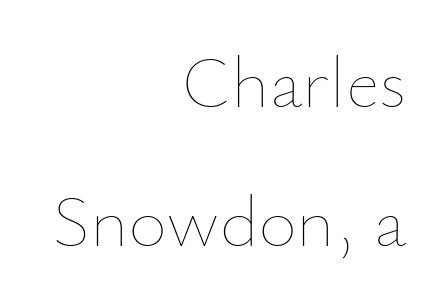
Q: Is the text bold? A: No.
Q: Is the text italic (slanted)? A: No, it is upright.
Q: Is the text underlined? A: No.
Q: How is the paragraph aligned? A: Right-aligned.
Q: Is the spacing between letters normal or unusually wide? A: Normal.
Q: Width (condensed, normal, or wide)? A: Normal.
Q: Stroke contrast? A: Low.
Q: x-height? A: Small.
Q: Monospaced? A: No.
